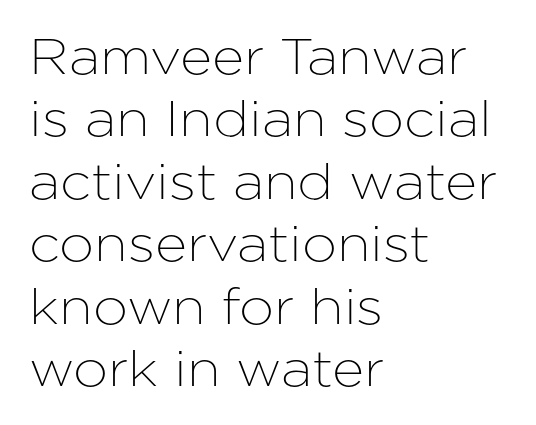
Each row of text sits above clean, open space. Inter-character spacing is left at the font's built-in metrics. The lettering holds an erect, upright posture throughout. Varying glyph widths throughout — classic text-font behaviour. Honestly, the row spacing looks completely unremarkable. One-word summary of the alignment: left.
